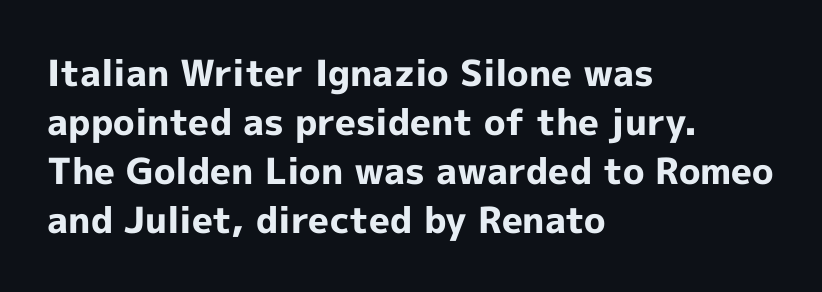
{"serif": "no", "italic": "no", "bold": "yes", "weight": "bold", "width": "normal", "x_height": "medium", "monospaced": "no", "underline": "no", "align": "left", "line_spacing": "normal", "line_spacing_ratio": 1.36, "letter_spacing": "normal", "letter_spacing_em": 0.0, "glyph_px": 36}
